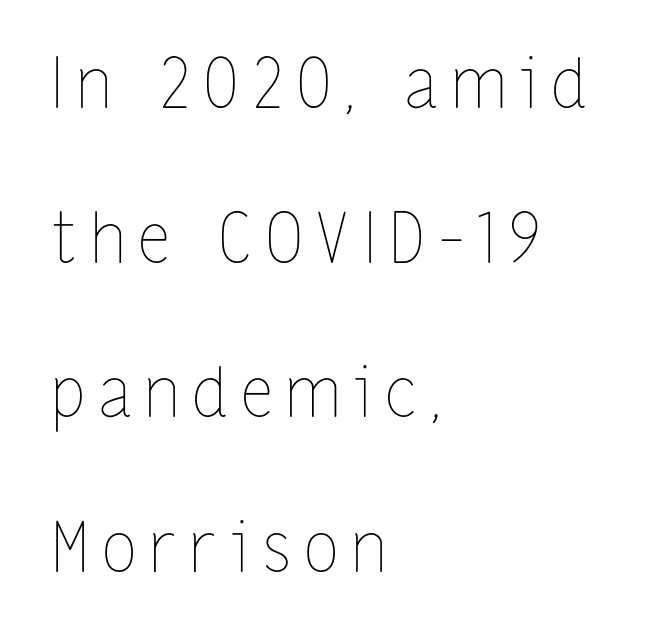
The image shows 69 px thin, condensed type, upright; set left-aligned, loose line spacing (2.24x), unusually wide letter spacing (+0.21 em), not underlined; low stroke contrast and a medium x-height.
